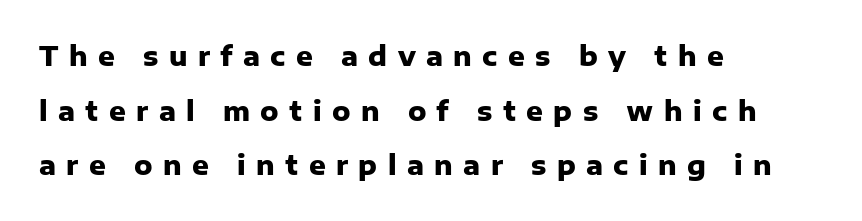
Q: Is the text bold? A: Yes.
Q: Is the text italic (slanted)? A: No, it is upright.
Q: Is the text underlined? A: No.
Q: How is the paragraph aligned? A: Left-aligned.
Q: Is the spacing between letters normal or unusually wide? A: Unusually wide.
Q: Is the spacing between lines tight, normal or loose? A: Loose.
